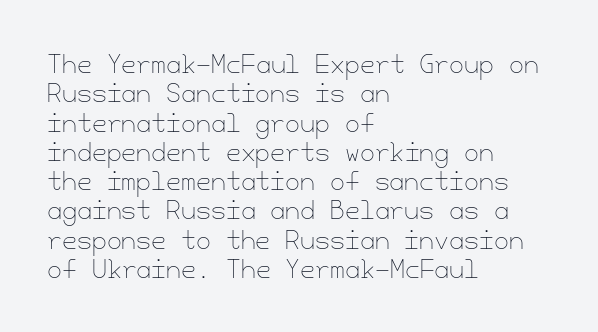
The image shows 24 px text type, upright; set left-aligned, line spacing 1.22x, normal letter spacing, not underlined.
